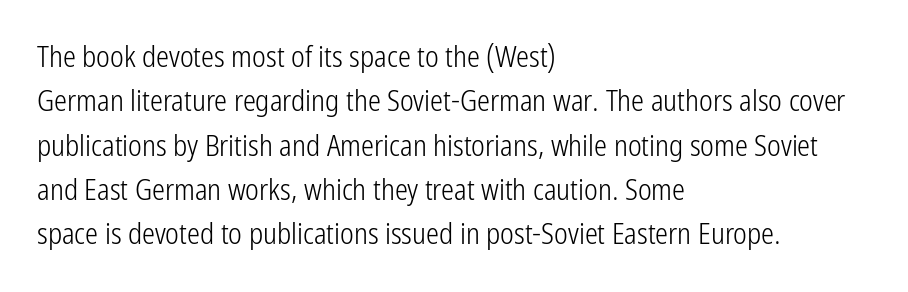
{"serif": "no", "italic": "no", "bold": "no", "weight": "light", "width": "condensed", "stroke_contrast": "low", "x_height": "medium", "monospaced": "no", "underline": "no", "align": "left", "line_spacing": "normal", "line_spacing_ratio": 1.53, "letter_spacing": "normal", "letter_spacing_em": 0.0, "glyph_px": 29}
